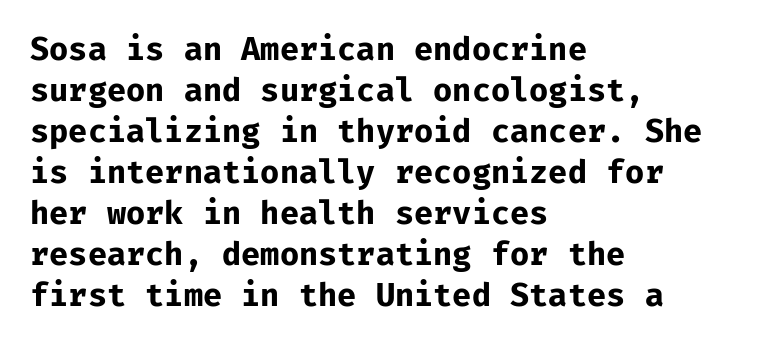
The image shows 32 px bold sans-serif type, upright, monospaced; set left-aligned, normal line spacing (1.28x), normal letter spacing, not underlined; low stroke contrast and a medium x-height.
